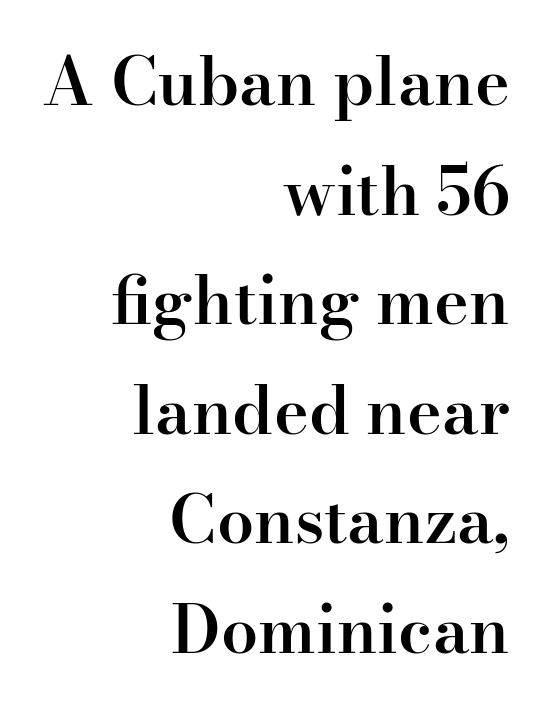
Caption: multi-line text, flush right, ragged left. Is this a fixed-width face? No — the glyphs have proportional, varying widths. No extra tracking has been applied to these lines. The line-height multiplier appears to be the usual default. The glyphs have the mass of a demibold cut, below bold. Does the type have serifs? Yes, each stem ends in a small foot.
